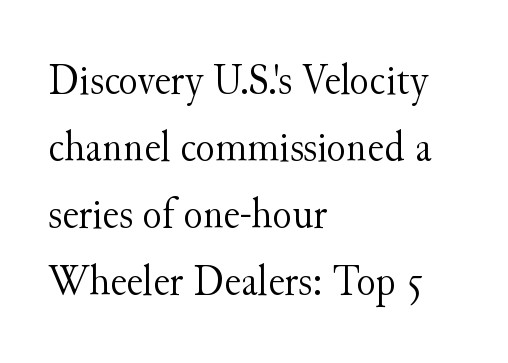
Q: Is the text bold? A: No.
Q: Is the text italic (slanted)? A: No, it is upright.
Q: Is the typeface a serif or a sans-serif typeface? A: Serif.
Q: Is the text underlined? A: No.
Q: How is the paragraph aligned? A: Left-aligned.
Q: Is the spacing between letters normal or unusually wide? A: Normal.
Q: Is the spacing between lines tight, normal or loose? A: Normal.
Q: Width (condensed, normal, or wide)? A: Normal.
Q: Stroke contrast? A: Medium.
Q: x-height? A: Small.
Q: Monospaced? A: No.
